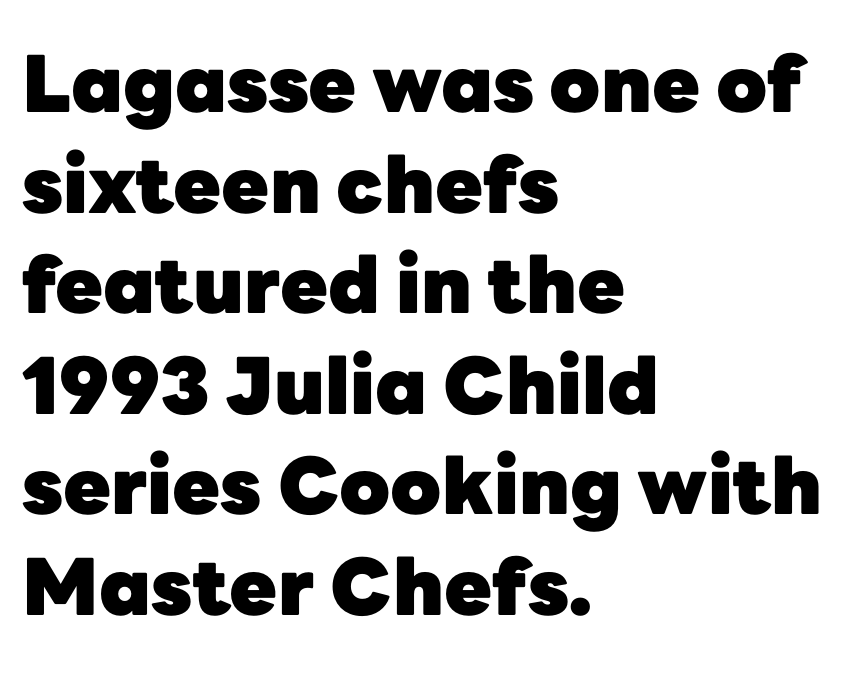
The type family on display is of the sans-serif kind. Honestly, the letter spacing is just normal — you wouldn't notice it. The gap between lines stays unmarked. The face used here is proportionally spaced, like ordinary book or web type.
